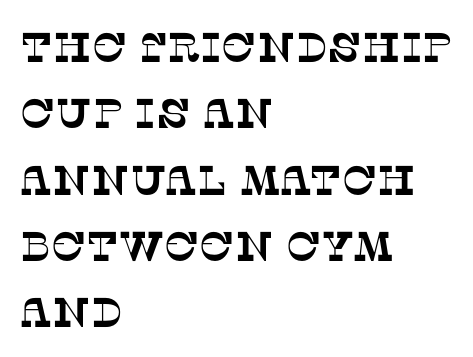
{"serif": "yes", "width": "normal", "stroke_contrast": "low", "x_height": "large", "monospaced": "no", "underline": "no", "align": "left", "line_spacing": "normal", "line_spacing_ratio": 1.58, "letter_spacing": "normal", "letter_spacing_em": 0.0, "glyph_px": 42}
